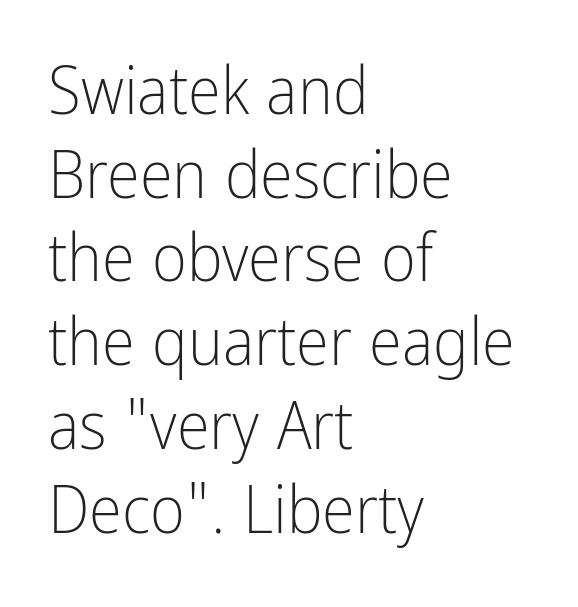
The image shows 67 px light, condensed sans-serif type, upright; set left-aligned, normal line spacing (1.25x), normal letter spacing, not underlined; low stroke contrast and a medium x-height.
